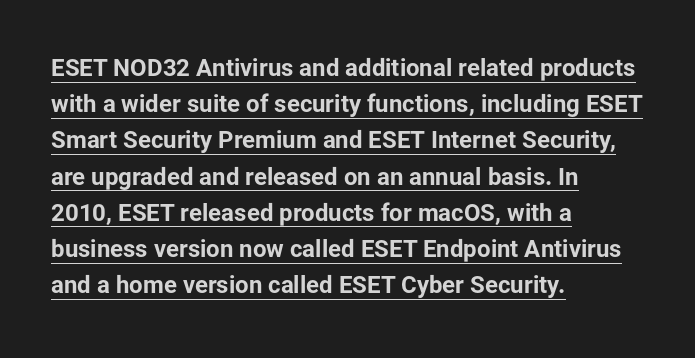
The image shows 24 px bold type, upright; set left-aligned, normal line spacing (1.51x), normal letter spacing, underlined.
